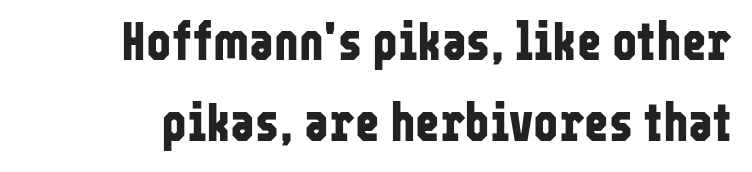
I'd describe the lettering as bold — thick and assertive. Grotesque or geometric, the face here clearly has no serifs. Between one letter and the next there's only the usual sliver of space. It's the straight-up-and-down kind of type.
